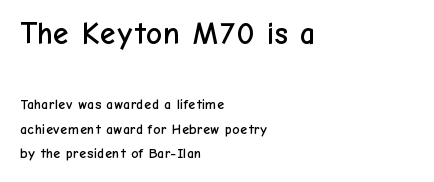
Typesetter's note — upper block bumped up in size, lower block left smaller. Short and long lines alike share a common starting point at left. The space beneath each line is pristine and unruled. Stroke terminals: plain, sans-serif.
